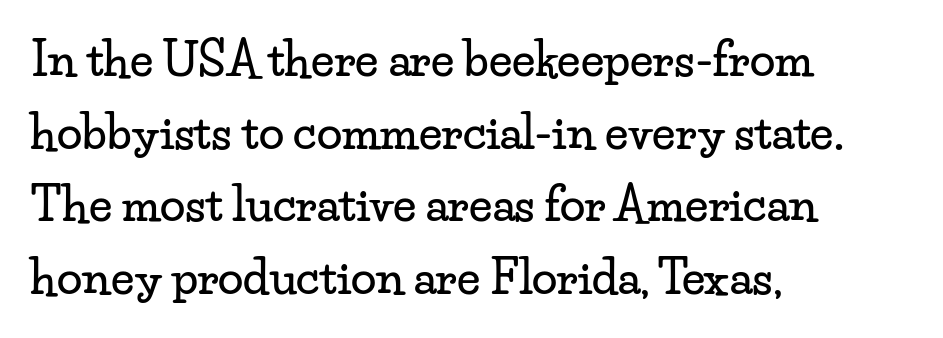
The image shows 46 px wide serif type, upright; set left-aligned, normal line spacing (1.58x), normal letter spacing, not underlined; low stroke contrast and a small x-height.
